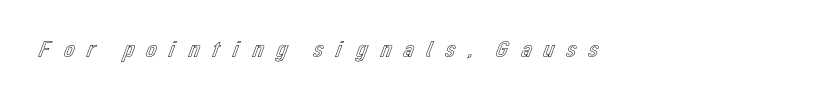
Lines of text with bare space underneath. The letters are spread apart with noticeably loose tracking.
